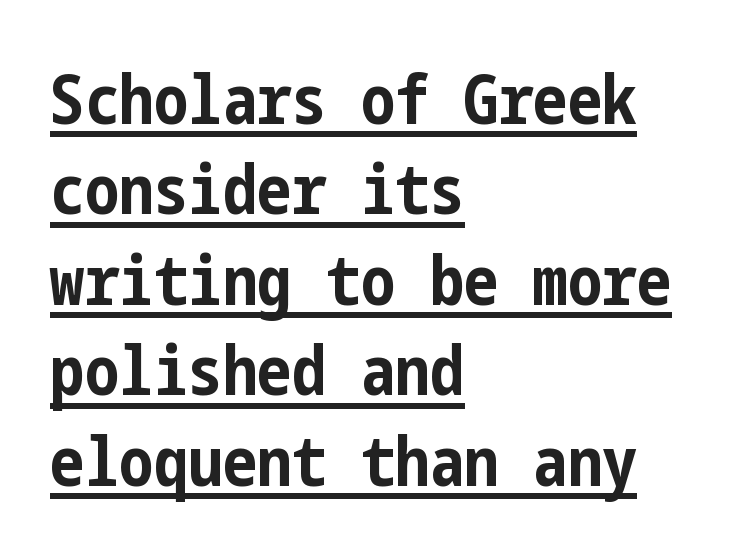
Q: Is the text bold? A: Yes.
Q: Is the text italic (slanted)? A: No, it is upright.
Q: Is the typeface a serif or a sans-serif typeface? A: Sans-serif.
Q: Is the text underlined? A: Yes.
Q: How is the paragraph aligned? A: Left-aligned.
Q: Is the spacing between letters normal or unusually wide? A: Normal.
Q: Is the spacing between lines tight, normal or loose? A: Normal.
Q: Width (condensed, normal, or wide)? A: Condensed.
Q: Stroke contrast? A: Low.
Q: x-height? A: Medium.
